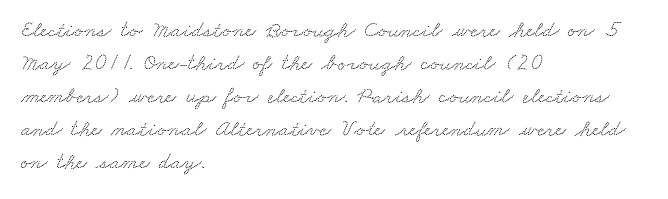
{"underline": "no", "align": "left", "line_spacing": "normal", "line_spacing_ratio": 1.44, "letter_spacing": "normal", "letter_spacing_em": 0.0, "glyph_px": 23}
